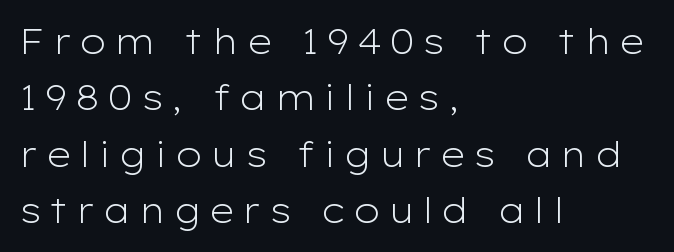
{"serif": "no", "italic": "no", "bold": "no", "weight": "light", "width": "wide", "stroke_contrast": "low", "x_height": "medium", "monospaced": "no", "underline": "no", "align": "left", "line_spacing": "normal", "line_spacing_ratio": 1.61, "letter_spacing": "wide", "letter_spacing_em": 0.21, "glyph_px": 35}
